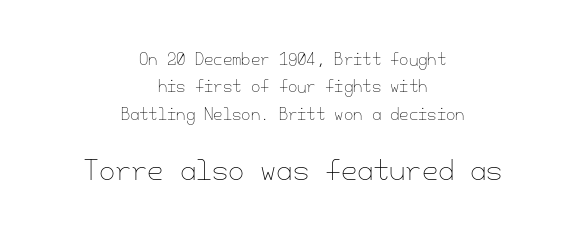
The space beneath each line is pristine and unruled. The lettering stays uniformly vertical, giving the passage a roman look. Caption: multi-line text, centered on the measure. Size contrast runs from small at the top to large at the bottom. Weight: regular or lighter.
